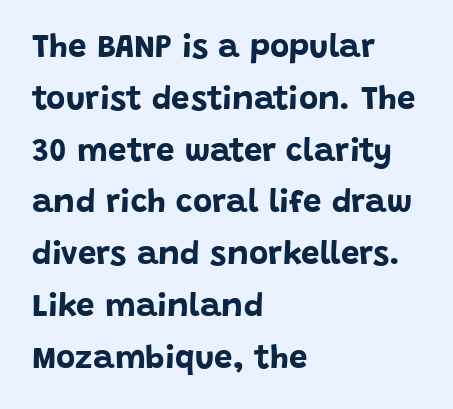
{"serif": "no", "italic": "no", "bold": "yes", "weight": "bold", "width": "normal", "stroke_contrast": "low", "x_height": "large", "monospaced": "no", "underline": "no", "align": "left", "line_spacing": "normal", "line_spacing_ratio": 1.57, "letter_spacing": "normal", "letter_spacing_em": 0.0, "glyph_px": 33}
